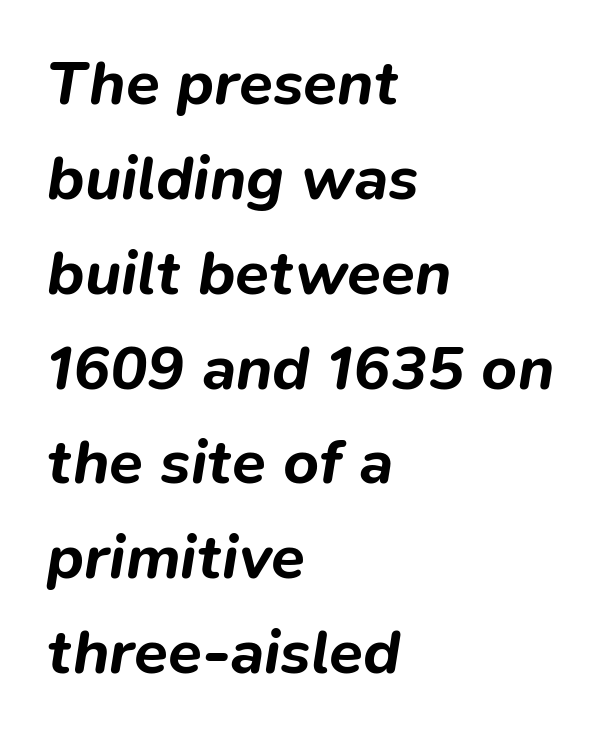
The image shows 62 px bold type, italic (leaning right); set left-aligned, normal line spacing (1.53x), normal letter spacing, not underlined; low stroke contrast and a medium x-height.
